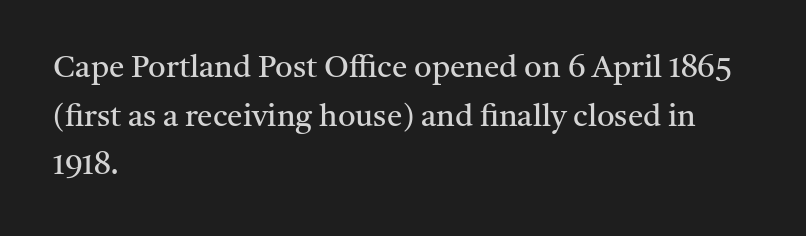
{"serif": "yes", "italic": "no", "bold": "no", "weight": "regular", "width": "normal", "stroke_contrast": "medium", "x_height": "medium", "monospaced": "no", "underline": "no", "align": "left", "line_spacing": "normal", "line_spacing_ratio": 1.57, "letter_spacing": "normal", "letter_spacing_em": 0.0, "glyph_px": 31}
